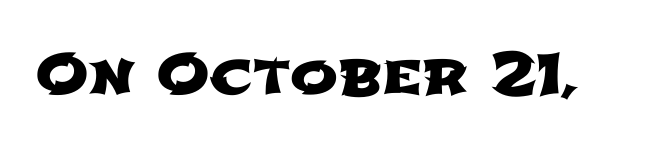
{"serif": "no", "width": "wide", "stroke_contrast": "low", "x_height": "medium", "monospaced": "no", "underline": "no", "letter_spacing": "normal", "letter_spacing_em": 0.0, "glyph_px": 57}
